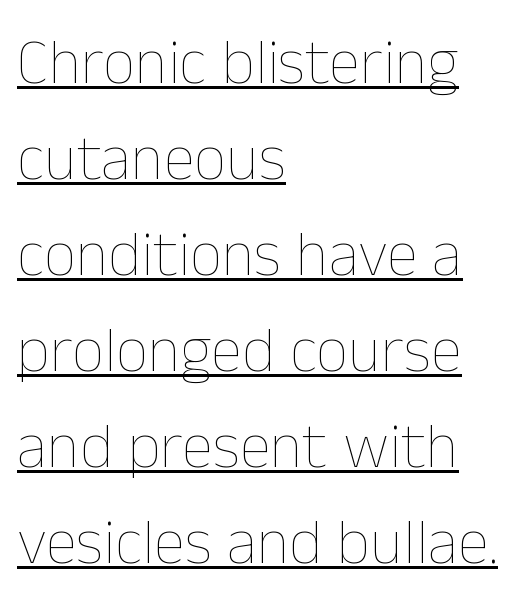
{"italic": "no", "bold": "no", "weight": "thin", "width": "normal", "stroke_contrast": "low", "x_height": "medium", "monospaced": "no", "underline": "yes", "align": "left", "line_spacing": "normal", "line_spacing_ratio": 1.5, "letter_spacing": "normal", "letter_spacing_em": 0.0, "glyph_px": 64}
